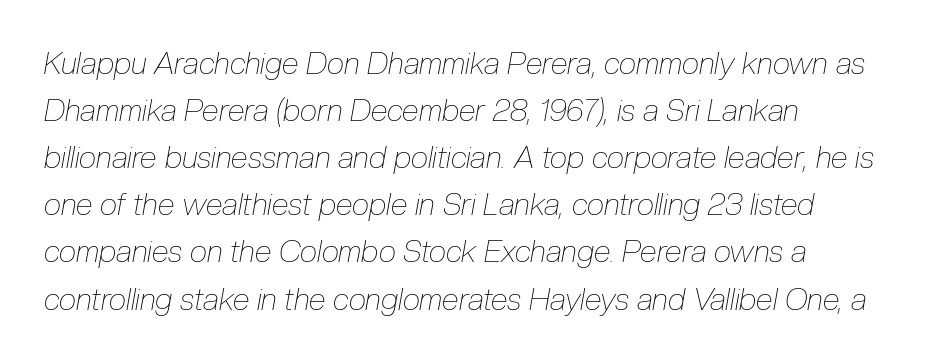
Q: Is the text bold? A: No.
Q: Is the text italic (slanted)? A: Yes, it leans right by about 10 degrees.
Q: Is the text underlined? A: No.
Q: How is the paragraph aligned? A: Left-aligned.
Q: Is the spacing between letters normal or unusually wide? A: Normal.
Q: Is the spacing between lines tight, normal or loose? A: Normal.
Q: Width (condensed, normal, or wide)? A: Condensed.
Q: Stroke contrast? A: Low.
Q: x-height? A: Medium.
Q: Monospaced? A: No.
